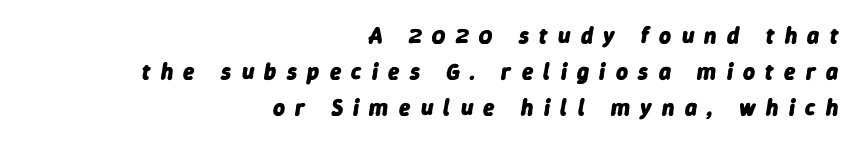
Q: Is the text bold? A: Yes.
Q: Is the text italic (slanted)? A: Yes, it leans right by about 9 degrees.
Q: Is the text underlined? A: No.
Q: How is the paragraph aligned? A: Right-aligned.
Q: Is the spacing between letters normal or unusually wide? A: Unusually wide.
Q: Is the spacing between lines tight, normal or loose? A: Normal.
